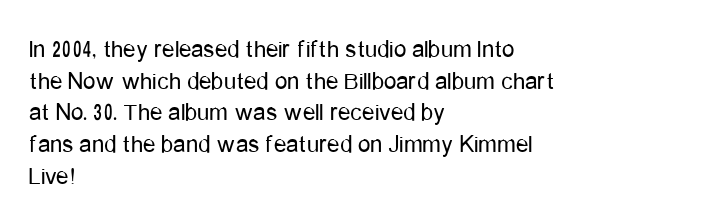
The image shows 25 px text type, upright; set left-aligned, normal line spacing (1.27x), normal letter spacing, not underlined.
